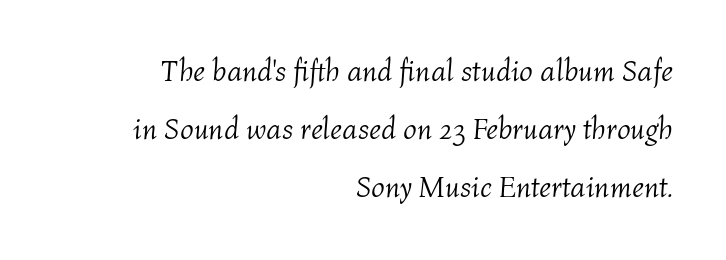
Q: Is the text bold? A: No.
Q: Is the text italic (slanted)? A: Yes, it leans right by about 4 degrees.
Q: Is the text underlined? A: No.
Q: How is the paragraph aligned? A: Right-aligned.
Q: Is the spacing between letters normal or unusually wide? A: Normal.
Q: Is the spacing between lines tight, normal or loose? A: Loose.
Q: Width (condensed, normal, or wide)? A: Normal.
Q: Stroke contrast? A: Medium.
Q: x-height? A: Medium.
Q: Monospaced? A: No.
